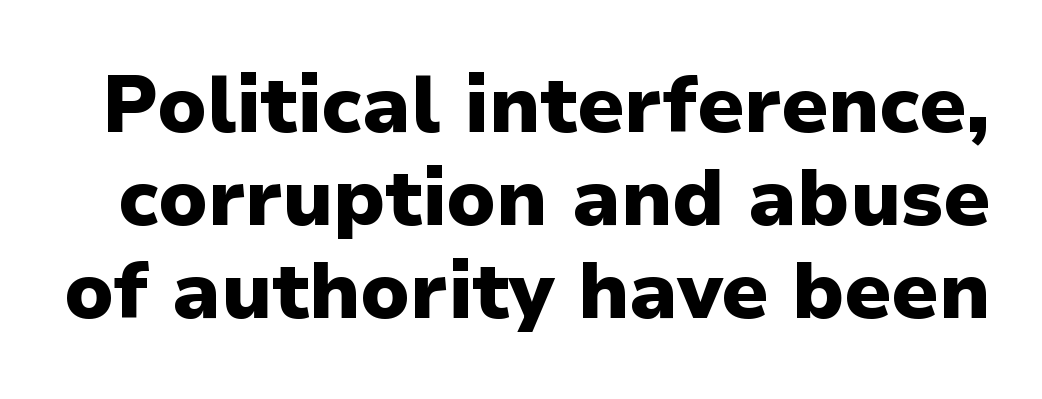
{"serif": "no", "italic": "no", "bold": "yes", "weight": "heavy", "width": "normal", "stroke_contrast": "low", "x_height": "medium", "monospaced": "no", "underline": "no", "line_spacing_ratio": 1.18, "letter_spacing": "normal", "letter_spacing_em": 0.0, "glyph_px": 79}
